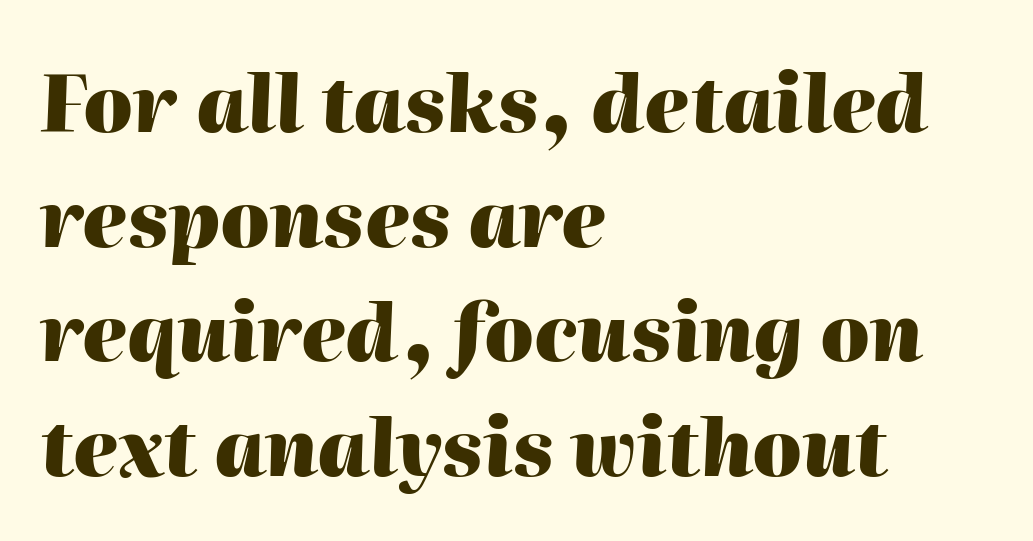
The image shows 78 px heavy type, italic (leaning right); set left-aligned, normal line spacing (1.47x), normal letter spacing, not underlined; high stroke contrast and a medium x-height.
